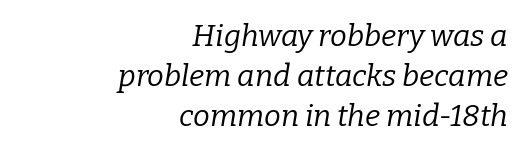
{"serif": "yes", "italic": "yes", "lean": "right", "slant_degrees": 9, "bold": "no", "weight": "regular", "width": "normal", "stroke_contrast": "low", "x_height": "medium", "monospaced": "no", "underline": "no", "align": "right", "line_spacing": "normal", "line_spacing_ratio": 1.34, "letter_spacing": "normal", "letter_spacing_em": 0.0, "glyph_px": 30}
